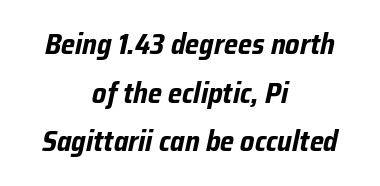
The image shows 29 px bold, condensed type, italic (leaning right); set centered, normal line spacing (1.68x), normal letter spacing, not underlined; low stroke contrast and a medium x-height.
